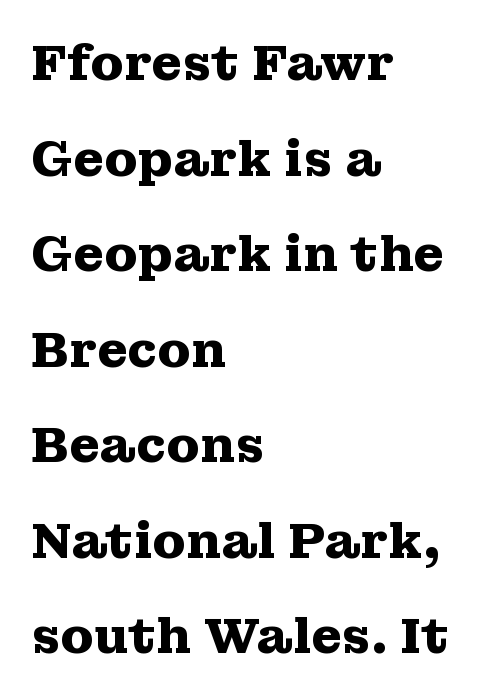
The image shows 49 px heavy, wide serif type, upright; set left-aligned, loose line spacing (1.95x), normal letter spacing, not underlined; medium stroke contrast and a medium x-height.
